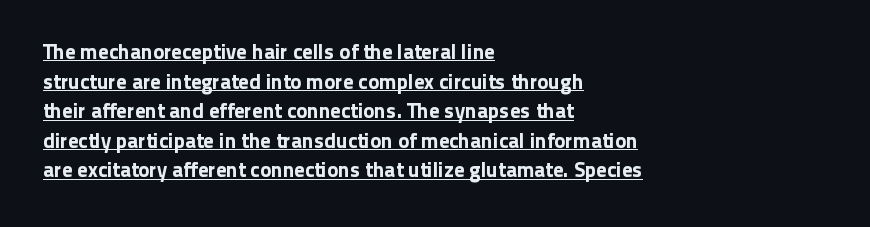
Q: Is the text italic (slanted)? A: No, it is upright.
Q: Is the text underlined? A: Yes.
Q: How is the paragraph aligned? A: Left-aligned.
Q: Is the spacing between letters normal or unusually wide? A: Normal.
Q: Is the spacing between lines tight, normal or loose? A: Normal.
